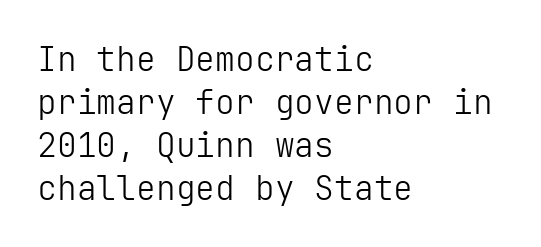
{"serif": "no", "italic": "no", "bold": "no", "weight": "light", "width": "normal", "stroke_contrast": "low", "x_height": "medium", "underline": "no", "align": "left", "line_spacing": "normal", "line_spacing_ratio": 1.3, "letter_spacing": "normal", "letter_spacing_em": 0.0, "glyph_px": 33}
